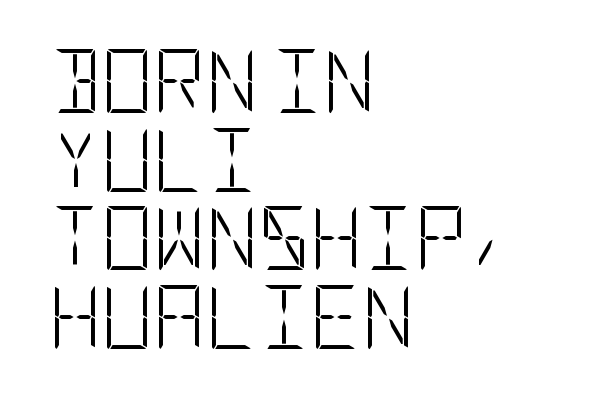
{"serif": "no", "italic": "no", "bold": "no", "weight": "light", "width": "condensed", "stroke_contrast": "low", "x_height": "large", "underline": "no", "align": "left", "line_spacing_ratio": 1.23, "letter_spacing": "normal", "letter_spacing_em": 0.0, "glyph_px": 64}
